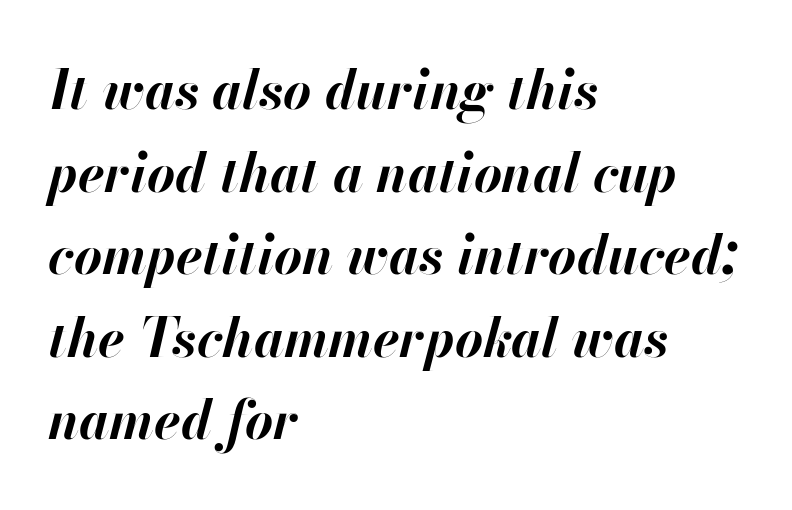
The image shows 54 px bold type, italic (leaning right); set left-aligned, normal line spacing (1.53x), normal letter spacing, not underlined; high stroke contrast and a small x-height.
